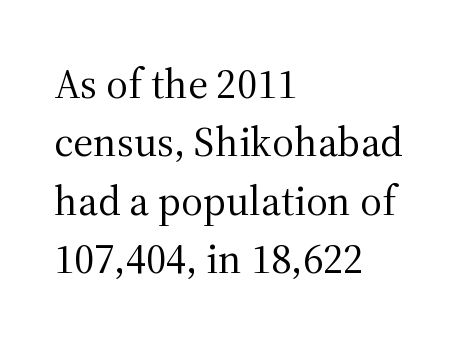
Q: Is the text bold? A: No.
Q: Is the text italic (slanted)? A: No, it is upright.
Q: Is the typeface a serif or a sans-serif typeface? A: Serif.
Q: Is the text underlined? A: No.
Q: How is the paragraph aligned? A: Left-aligned.
Q: Is the spacing between letters normal or unusually wide? A: Normal.
Q: Is the spacing between lines tight, normal or loose? A: Normal.
Q: Width (condensed, normal, or wide)? A: Normal.
Q: Stroke contrast? A: Medium.
Q: x-height? A: Medium.
Q: Monospaced? A: No.
